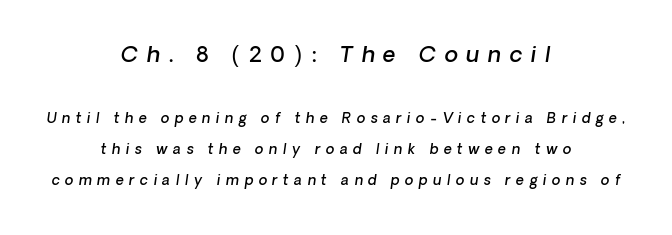
The image shows 22 px text type; set centered, loose line spacing (2.23x), unusually wide letter spacing (+0.39 em), not underlined; the first (top) block is 1.57x larger.
